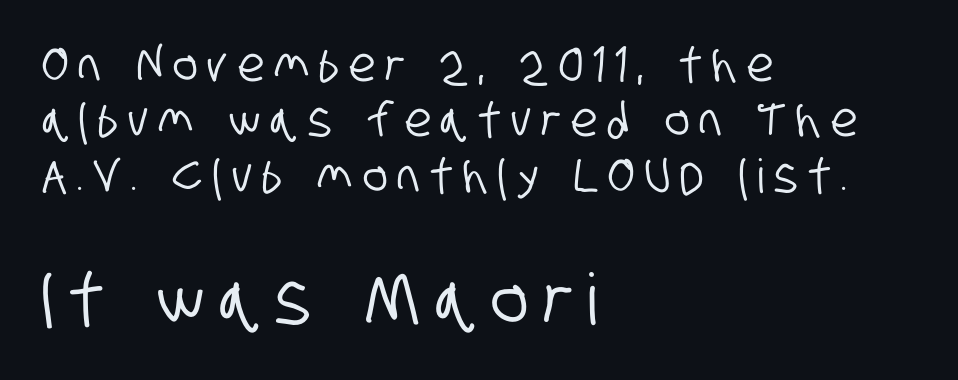
Q: Is the typeface a serif or a sans-serif typeface? A: Sans-serif.
Q: Is the text underlined? A: No.
Q: How is the paragraph aligned? A: Left-aligned.
Q: Is the spacing between letters normal or unusually wide? A: Unusually wide.
Q: Which block of text is set in a larger size, the first (top) or the second (bottom)? A: The second (bottom) one.
Q: Width (condensed, normal, or wide)? A: Condensed.
Q: Stroke contrast? A: Low.
Q: x-height? A: Large.
Q: Monospaced? A: No.
